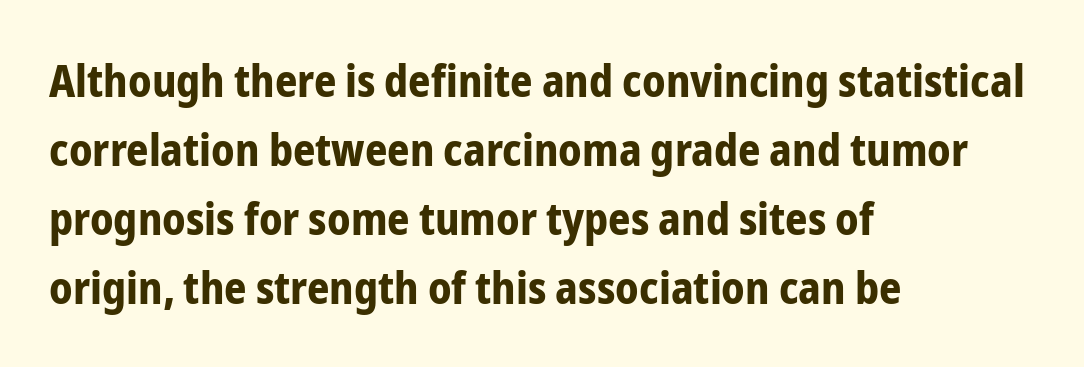
The image shows 44 px bold, condensed sans-serif type, upright; set left-aligned, normal line spacing (1.57x), normal letter spacing, not underlined; low stroke contrast and a medium x-height.
